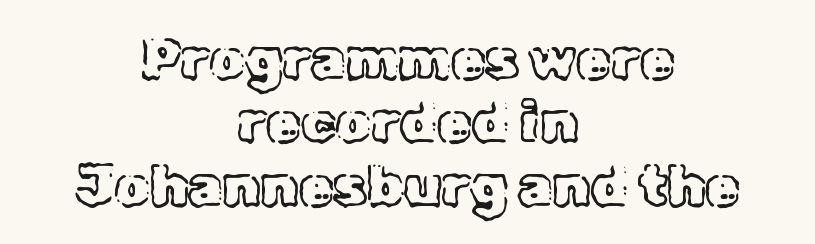
The image shows 56 px text type, upright; set centered, tight line spacing (1.13x), normal letter spacing, not underlined; a medium x-height.
